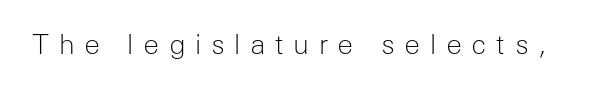
Q: Is the text bold? A: No.
Q: Is the text italic (slanted)? A: No, it is upright.
Q: Is the text underlined? A: No.
Q: Is the spacing between letters normal or unusually wide? A: Unusually wide.
